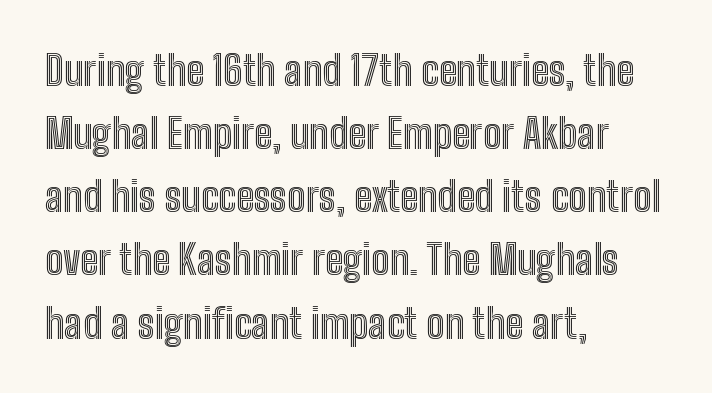
The image shows 41 px condensed type, upright; set left-aligned, normal line spacing (1.54x), normal letter spacing, not underlined; a medium x-height.
